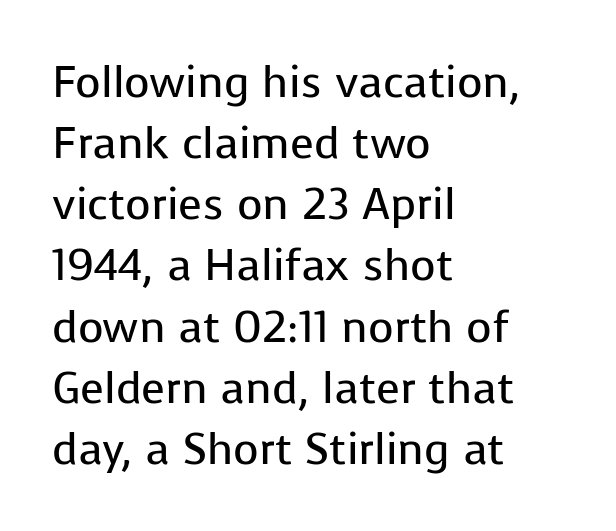
{"serif": "no", "italic": "no", "bold": "no", "weight": "regular", "width": "normal", "stroke_contrast": "low", "x_height": "medium", "monospaced": "no", "underline": "no", "align": "left", "line_spacing": "normal", "line_spacing_ratio": 1.39, "letter_spacing": "normal", "letter_spacing_em": 0.0, "glyph_px": 44}
